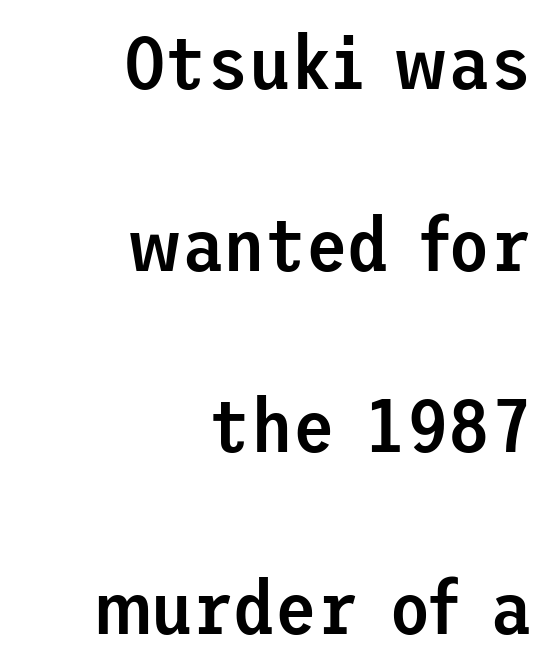
The image shows 76 px semibold sans-serif type, upright; set right-aligned, loose line spacing (2.39x), normal letter spacing, not underlined; low stroke contrast and a medium x-height.
